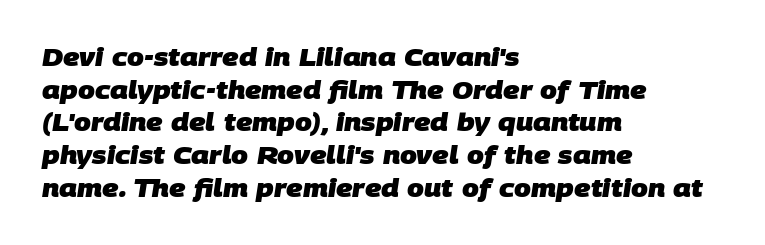
The image shows 24 px bold type; set left-aligned, normal line spacing (1.36x), normal letter spacing, not underlined.
